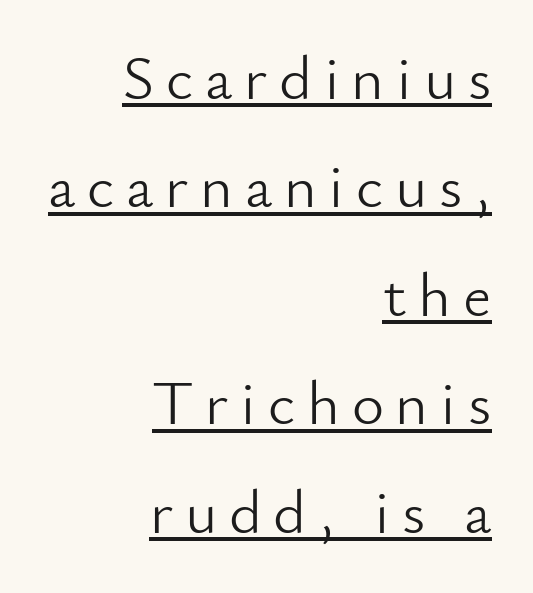
The face looks like a standard text weight, possibly lighter. It's the straight-up-and-down kind of type. Do the characters align in a grid? No, the font is proportional. Alignment: flush right.
